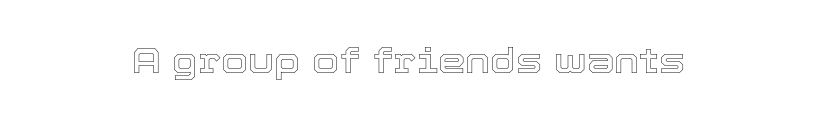
{"italic": "no", "width": "normal", "x_height": "medium", "monospaced": "no", "underline": "no", "letter_spacing": "normal", "letter_spacing_em": 0.0, "glyph_px": 35}
